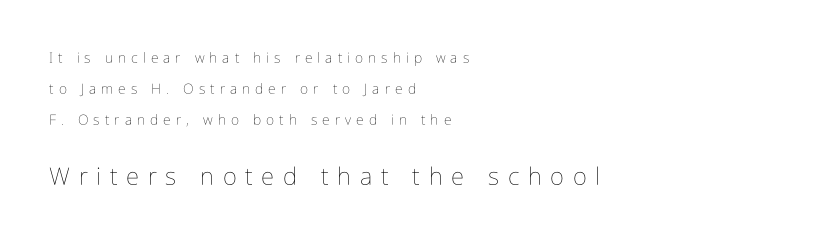
Q: Is the text bold? A: No.
Q: Is the text italic (slanted)? A: No, it is upright.
Q: Is the text underlined? A: No.
Q: How is the paragraph aligned? A: Left-aligned.
Q: Is the spacing between letters normal or unusually wide? A: Unusually wide.
Q: Is the spacing between lines tight, normal or loose? A: Loose.
Q: Which block of text is set in a larger size, the first (top) or the second (bottom)? A: The second (bottom) one.
